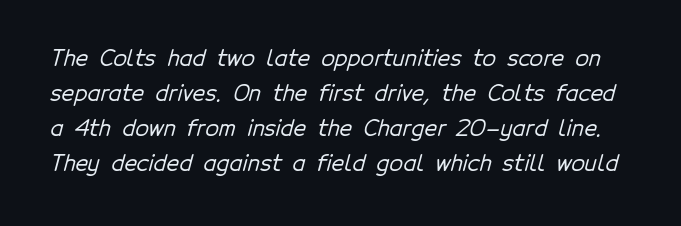
{"underline": "no", "line_spacing": "normal", "line_spacing_ratio": 1.59, "letter_spacing": "normal", "letter_spacing_em": 0.0, "glyph_px": 22}
